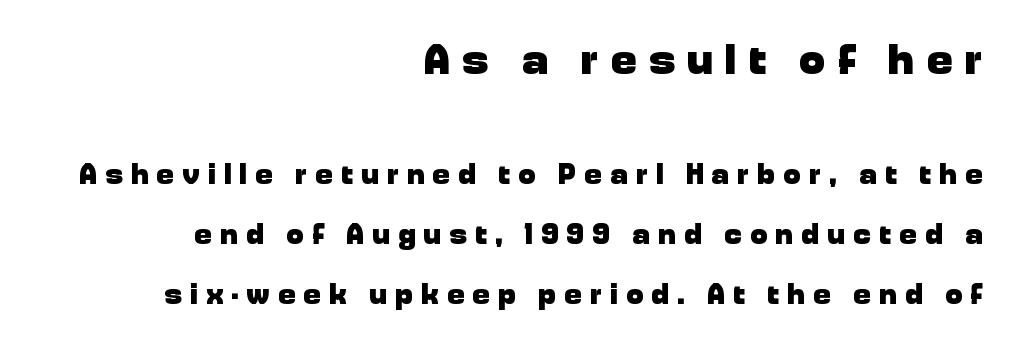
The space beneath each line is pristine and unruled. This is the regular roman posture of the typeface. Visually the block forms a straight wall on the right and a jagged coastline on the left. Compared with typical paragraphs, the rows here are farther apart. Observe the absence of serifs on each vertical stroke in this sample. A typesetter would call this proportional, since set widths differ per character.
